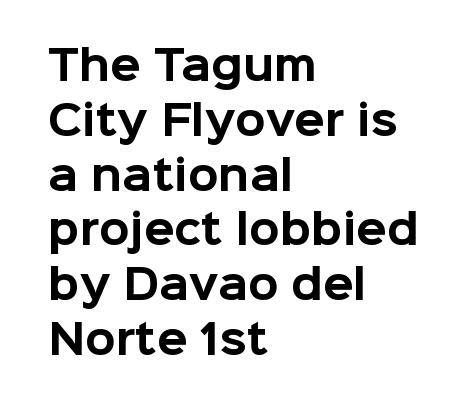
The image shows 40 px bold sans-serif type, upright; set left-aligned, normal line spacing (1.37x), normal letter spacing, not underlined; low stroke contrast and a medium x-height.
